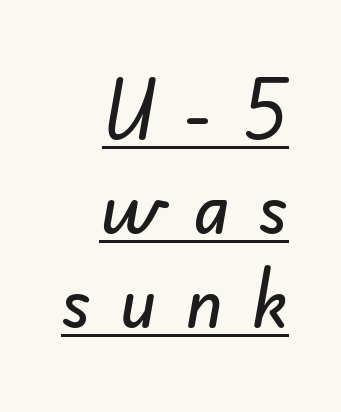
Q: Is the typeface a serif or a sans-serif typeface? A: Sans-serif.
Q: Is the text underlined? A: Yes.
Q: How is the paragraph aligned? A: Right-aligned.
Q: Is the spacing between letters normal or unusually wide? A: Unusually wide.
Q: Is the spacing between lines tight, normal or loose? A: Normal.
Q: Width (condensed, normal, or wide)? A: Normal.
Q: Stroke contrast? A: Low.
Q: x-height? A: Small.
Q: Monospaced? A: No.
